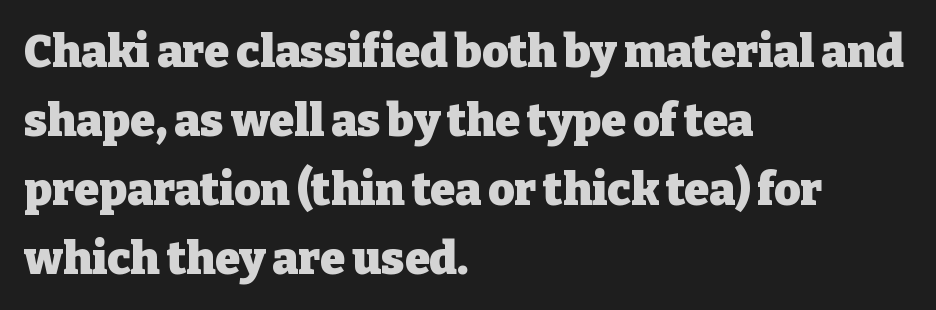
{"serif": "yes", "italic": "no", "bold": "yes", "weight": "heavy", "width": "normal", "stroke_contrast": "low", "x_height": "medium", "monospaced": "no", "underline": "no", "align": "left", "line_spacing": "normal", "line_spacing_ratio": 1.53, "letter_spacing": "normal", "letter_spacing_em": 0.0, "glyph_px": 45}
